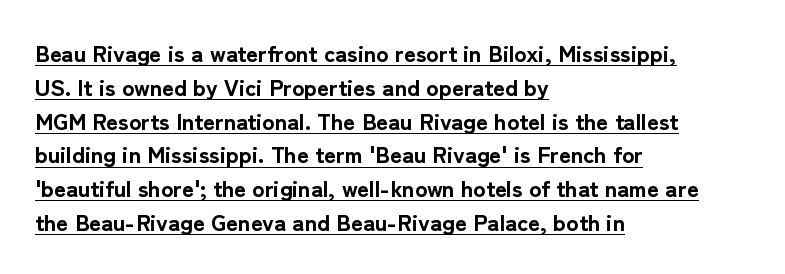
Compared with undecorated copy, this sample adds a rule below the words. Default kerning and tracking; the words read as compact shapes. Notice how the stems are strictly vertical — no italics here. Summary of vertical rhythm: regular, with standard interline spacing. Look at the stroke-to-counter ratio: heavy, a bold.
